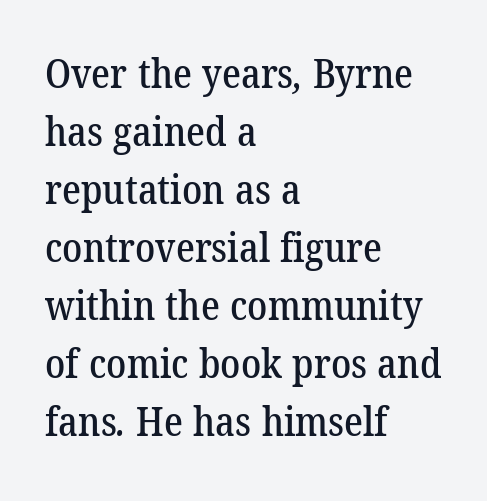
The image shows 40 px serif type; set left-aligned, normal line spacing (1.45x), normal letter spacing, not underlined; low stroke contrast and a medium x-height.
